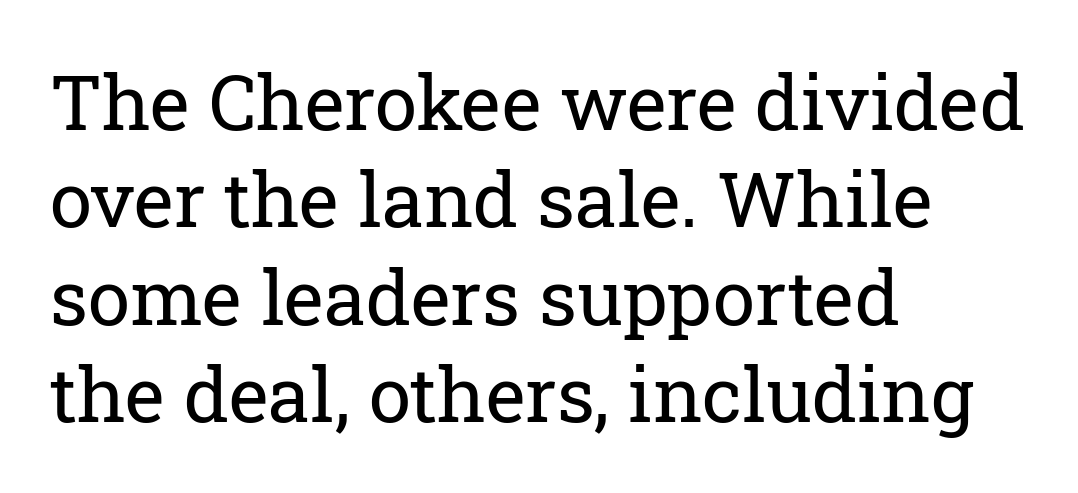
The passage shown is typed in a proportional face where columns would drift. Nobody touched the tracking dial on this one. No letter is thick-stroked: the sample isn't bold. Baseline-to-baseline distance is the conventional proportion of letter height.
